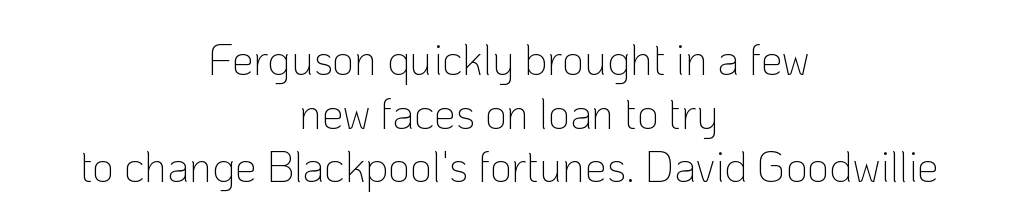
The image shows 43 px thin sans-serif type, upright; set centered, normal line spacing (1.25x), normal letter spacing, not underlined; low stroke contrast and a medium x-height.
